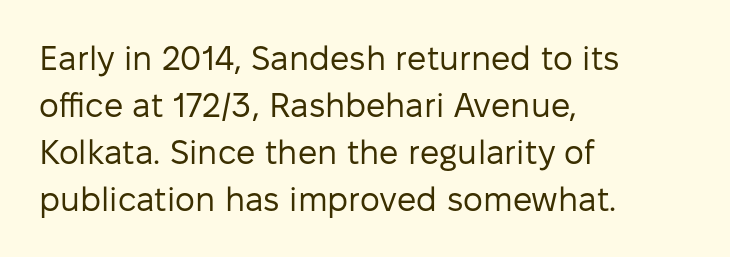
Normally led — the rows are evenly, conventionally spaced. The font is comparable to plain body text, perhaps lighter. You can tell it's not italic because the verticals are truly vertical. Each word holds together tightly as a unit, with standard inter-letter gaps. The rendering uses natural spacing where letterforms have individual widths.
